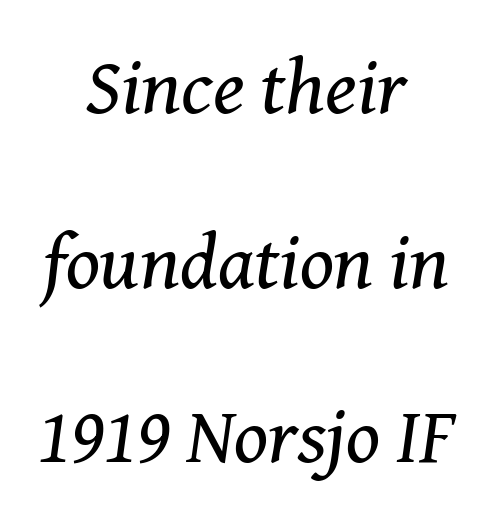
Stems here are at most as thick as an everyday book face. Each letter's strokes conclude with small projecting serifs. The rendering applies a slant to the glyphs. The face used here is rendered with its standard letterfit. Looks like regular typesetting: each glyph gets only the width it needs. Notice the wide empty band between every row — that's loose leading.
